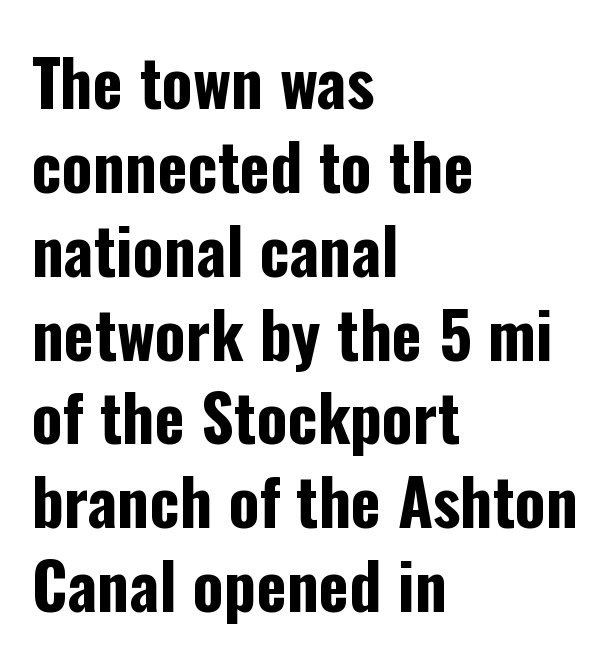
{"serif": "no", "italic": "no", "bold": "yes", "weight": "bold", "width": "condensed", "stroke_contrast": "low", "x_height": "medium", "monospaced": "no", "underline": "no", "align": "left", "line_spacing": "normal", "line_spacing_ratio": 1.31, "letter_spacing": "normal", "letter_spacing_em": 0.0, "glyph_px": 64}
